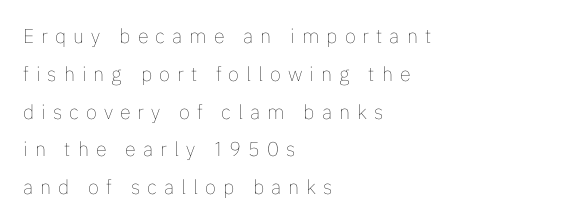
Q: Is the text bold? A: No.
Q: Is the text italic (slanted)? A: No, it is upright.
Q: Is the text underlined? A: No.
Q: How is the paragraph aligned? A: Left-aligned.
Q: Is the spacing between letters normal or unusually wide? A: Unusually wide.
